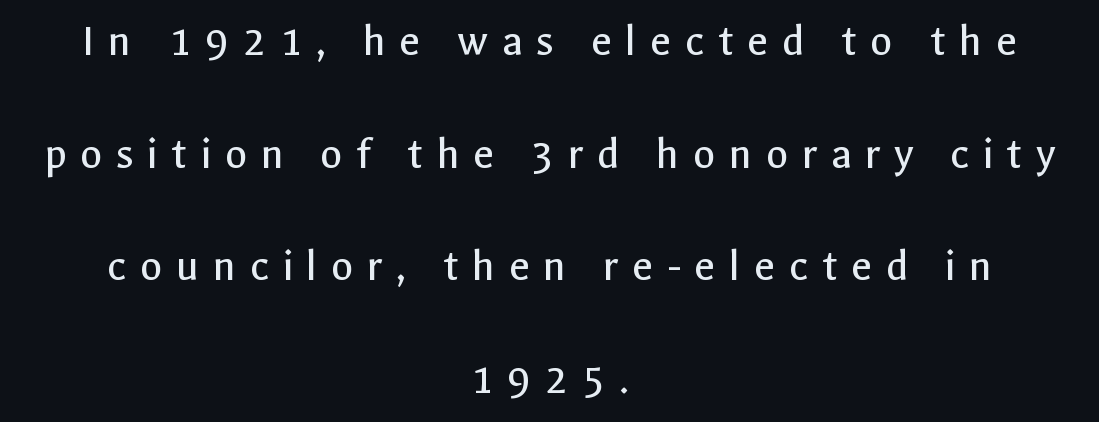
Spacing verdict: proportional, widths tailored to each character. Interline gaps are noticeably wide in this sample. You can tell from the bare stems that sans-serif type was used. The passage shown has open, widely tracked lettering throughout. Ordinary non-slanted type is in use.
